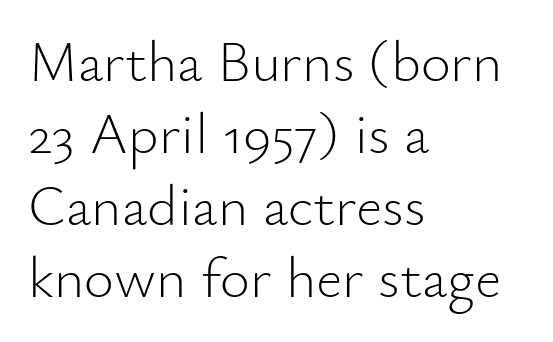
No feet cap the strokes, marking this as sans-serif type. This rendering uses left alignment, leaving the right contour irregular. No heavy texture on the line: the type isn't bold. Italic? Not at all — the glyphs are vertical. Do the characters align in a grid? No, the font is proportional. Compared with typical body copy, the letter spacing here is the same.
